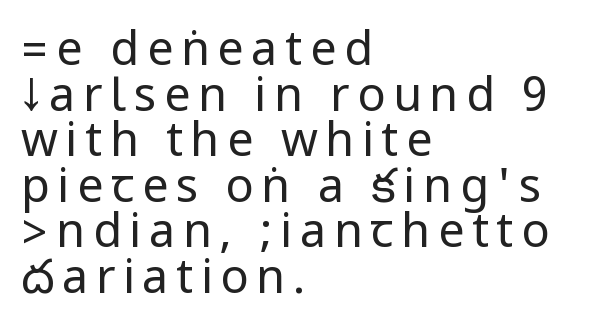
{"serif": "no", "italic": "no", "bold": "no", "weight": "regular", "width": "condensed", "stroke_contrast": "low", "underline": "no", "align": "left", "line_spacing": "tight", "line_spacing_ratio": 0.97, "glyph_px": 47}
